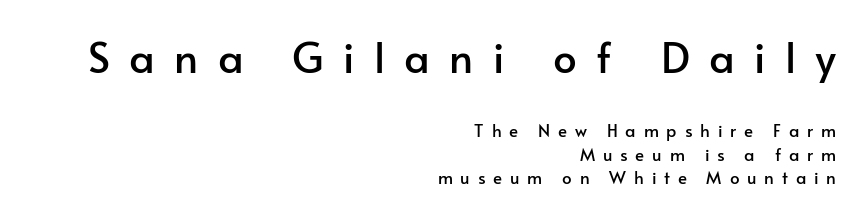
You could not count columns in this text — the font is proportionally spaced. The typography opts for an upright posture over an oblique one. Leading matches the norm, producing a regular column. You get the large type first, then a drop to smaller type. This rendering uses right alignment, leaving the left contour irregular. The passage shown is typeset with a sans-serif family.
